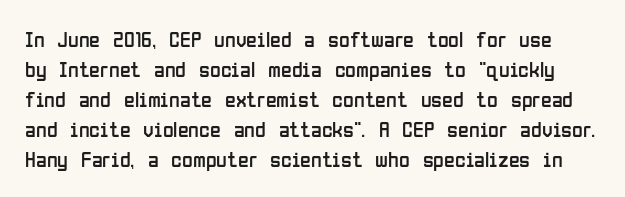
{"italic": "no", "bold": "no", "underline": "no", "line_spacing": "normal", "line_spacing_ratio": 1.36, "letter_spacing": "normal", "letter_spacing_em": 0.0, "glyph_px": 22}
